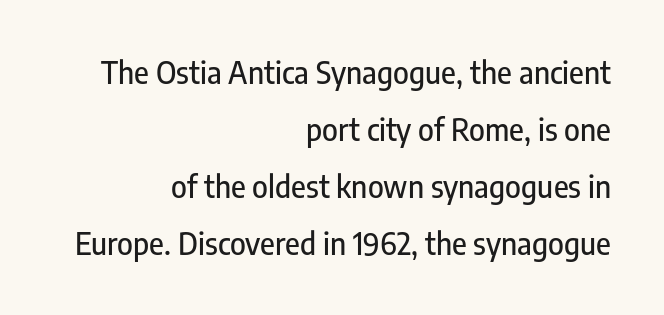
{"serif": "no", "italic": "no", "width": "condensed", "stroke_contrast": "low", "x_height": "medium", "monospaced": "no", "underline": "no", "align": "right", "line_spacing": "loose", "line_spacing_ratio": 1.9, "letter_spacing": "normal", "letter_spacing_em": 0.0, "glyph_px": 30}
